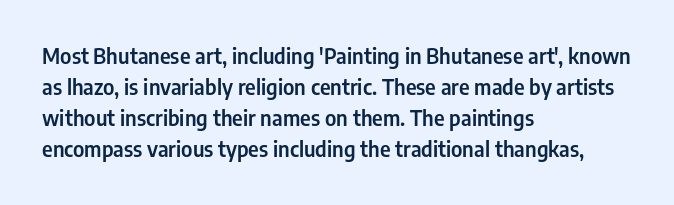
Does the copy run flush right? No — it runs flush left. The specimen reads as upright at a glance. Between one letter and the next there's only the usual sliver of space. The designer left line spacing at the default.
